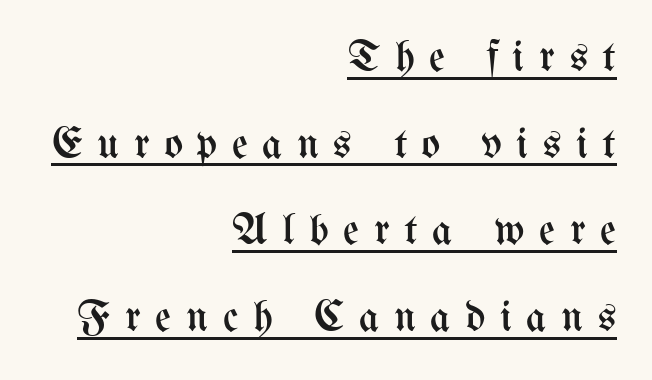
The image shows 44 px regular-weight, condensed type, upright; set right-aligned, loose line spacing (1.97x), unusually wide letter spacing (+0.33 em), underlined; medium stroke contrast and a medium x-height.
